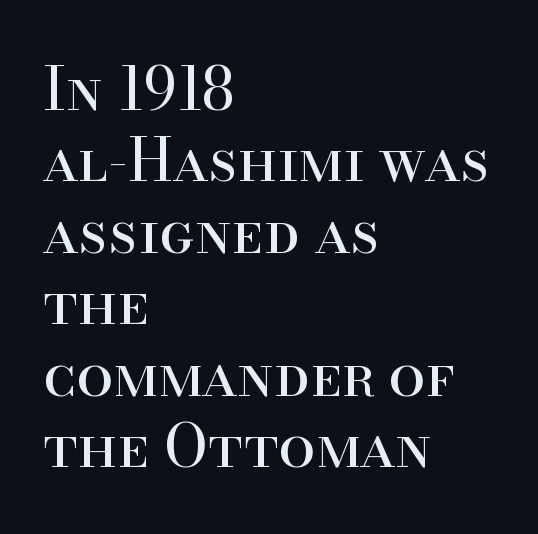
Q: Is the text bold? A: No.
Q: Is the text italic (slanted)? A: No, it is upright.
Q: Is the typeface a serif or a sans-serif typeface? A: Serif.
Q: Is the text underlined? A: No.
Q: How is the paragraph aligned? A: Left-aligned.
Q: Is the spacing between letters normal or unusually wide? A: Normal.
Q: Width (condensed, normal, or wide)? A: Normal.
Q: Stroke contrast? A: High.
Q: x-height? A: Small.
Q: Monospaced? A: No.
